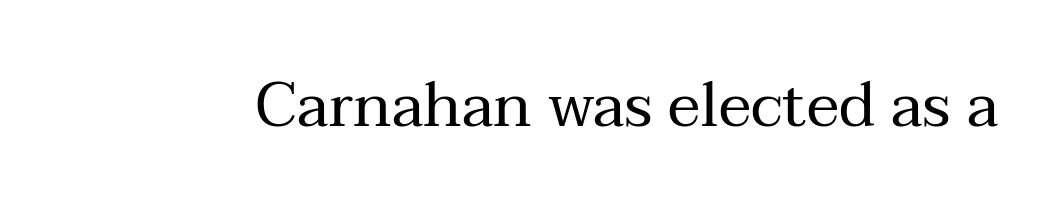
{"serif": "yes", "italic": "no", "bold": "no", "weight": "regular", "width": "normal", "stroke_contrast": "medium", "x_height": "medium", "monospaced": "no", "underline": "no", "letter_spacing": "normal", "letter_spacing_em": 0.0, "glyph_px": 62}
